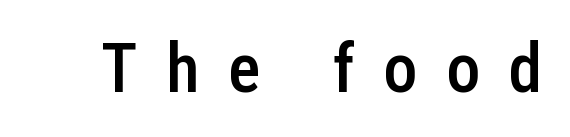
Caption: expanded tracking, letters set apart. Any mark beneath the type? The region is blank. This is moderately heavy type, rendered in semibold. You can tell from the bare stems that sans-serif type was used. The passage shown is typed in a proportional face where columns would drift.
